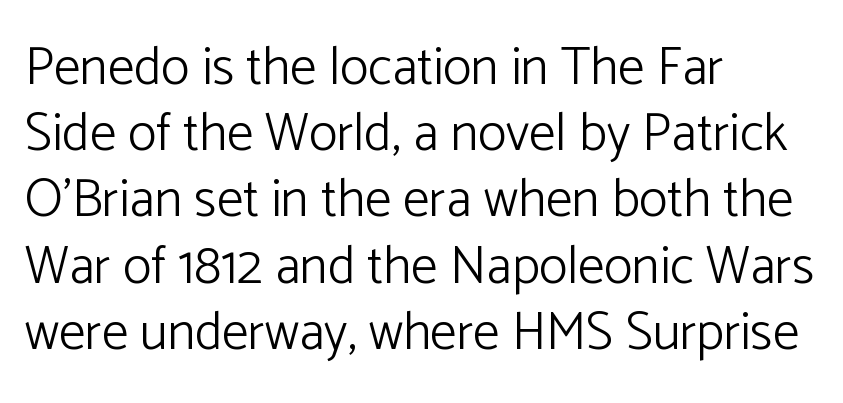
Unbolded letterforms with no extra heft. Designer's note — italics off, roman on. Honestly, there is no underline to notice here at all. If you drew a ruler down the left edge, every line would touch it.
